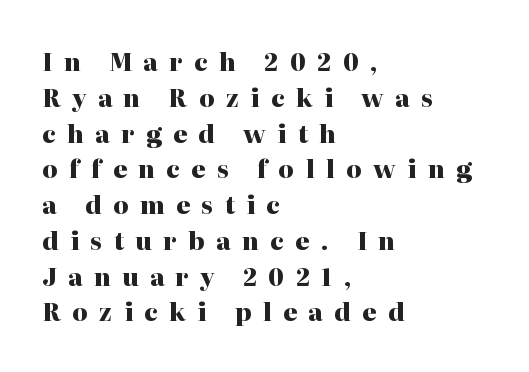
Is the letter spacing exaggerated? Yes — the characters are pushed far apart. Characters remain perfectly vertical along every line. The rows are spaced the way most documents space them. The font is running at its bold setting.
